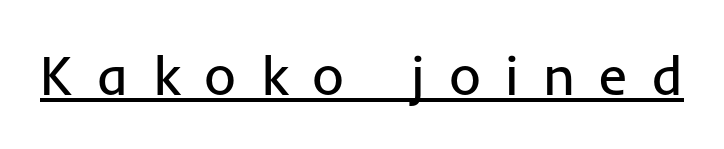
{"serif": "no", "italic": "no", "bold": "no", "weight": "regular", "width": "normal", "stroke_contrast": "low", "x_height": "medium", "monospaced": "no", "underline": "yes", "letter_spacing": "wide", "letter_spacing_em": 0.44, "glyph_px": 55}
